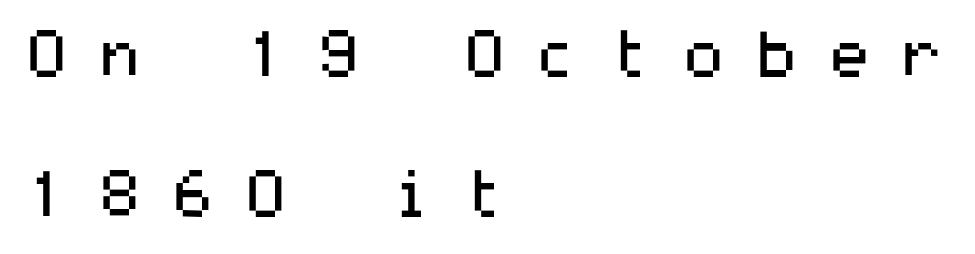
The image shows 64 px regular-weight, wide sans-serif type, upright; set left-aligned, loose line spacing (2.19x), unusually wide letter spacing (+0.44 em), not underlined; medium stroke contrast and a medium x-height.
